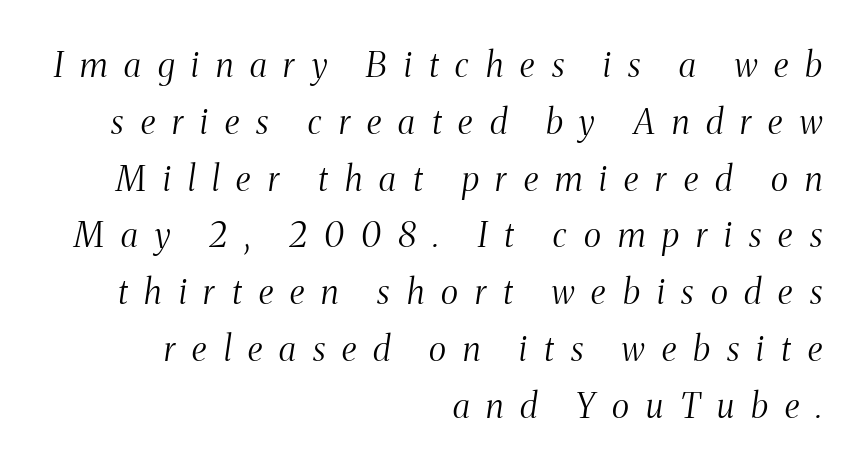
The image shows 34 px light, condensed serif type, italic (leaning right); set right-aligned, normal line spacing (1.67x), unusually wide letter spacing (+0.5 em), not underlined; medium stroke contrast and a medium x-height.
